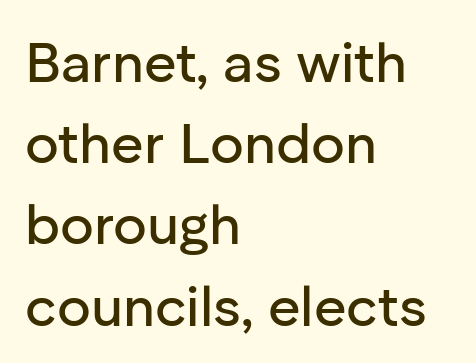
{"serif": "no", "italic": "no", "width": "normal", "stroke_contrast": "low", "x_height": "medium", "monospaced": "no", "underline": "no", "align": "left", "line_spacing": "normal", "line_spacing_ratio": 1.45, "letter_spacing": "normal", "letter_spacing_em": 0.0, "glyph_px": 56}
